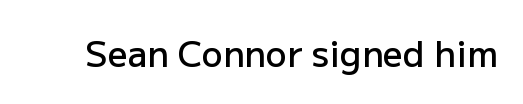
Here the designer chose a conventional face with non-uniform glyph widths. Standard letterfit; no display-style spreading of the glyphs. This is sans-serif lettering, the kind often seen on screens and signage. Moderately thickened strokes mark this as semibold type.
